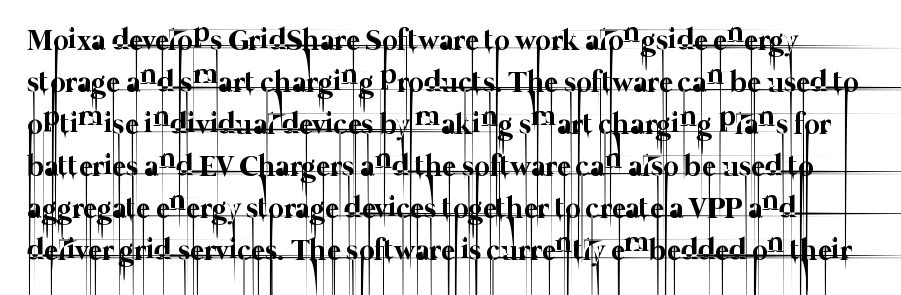
{"bold": "no", "weight": "thin", "width": "normal", "stroke_contrast": "low", "x_height": "medium", "monospaced": "no", "underline": "no", "line_spacing": "normal", "line_spacing_ratio": 1.4, "letter_spacing": "normal", "letter_spacing_em": 0.0, "glyph_px": 30}
